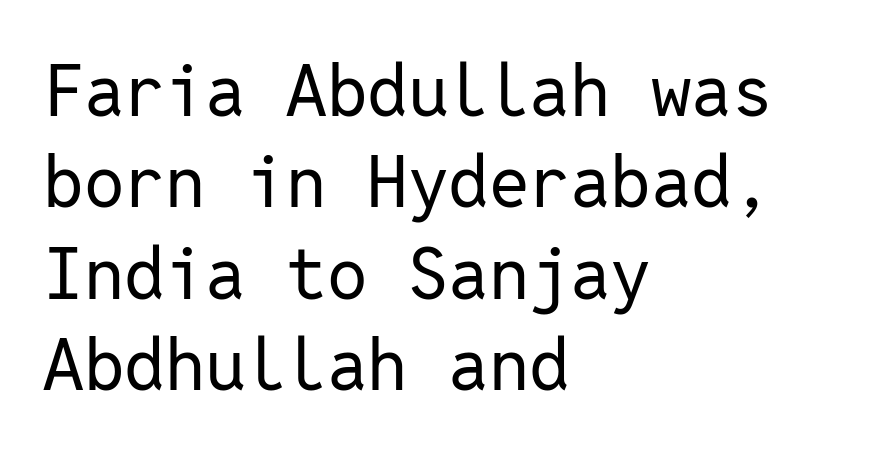
Q: Is the text bold? A: No.
Q: Is the text italic (slanted)? A: No, it is upright.
Q: Is the typeface a serif or a sans-serif typeface? A: Sans-serif.
Q: Is the text underlined? A: No.
Q: How is the paragraph aligned? A: Left-aligned.
Q: Is the spacing between letters normal or unusually wide? A: Normal.
Q: Is the spacing between lines tight, normal or loose? A: Normal.
Q: Width (condensed, normal, or wide)? A: Normal.
Q: Stroke contrast? A: Low.
Q: x-height? A: Medium.
Q: Monospaced? A: Yes.
